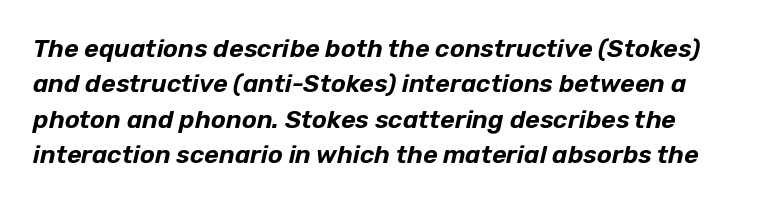
Q: Is the text italic (slanted)? A: Yes, it leans right by about 12 degrees.
Q: Is the text underlined? A: No.
Q: Is the spacing between letters normal or unusually wide? A: Normal.
Q: Is the spacing between lines tight, normal or loose? A: Normal.
